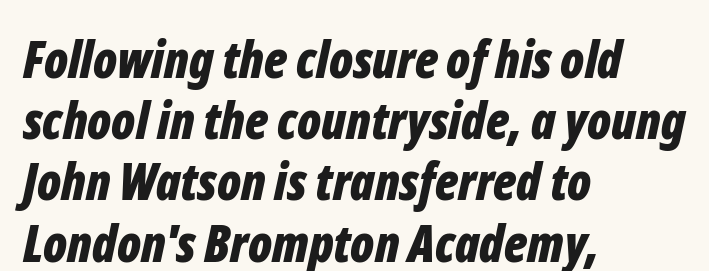
The image shows 51 px bold, condensed type, italic (leaning right); set left-aligned, line spacing 1.2x, normal letter spacing, not underlined; low stroke contrast and a medium x-height.
